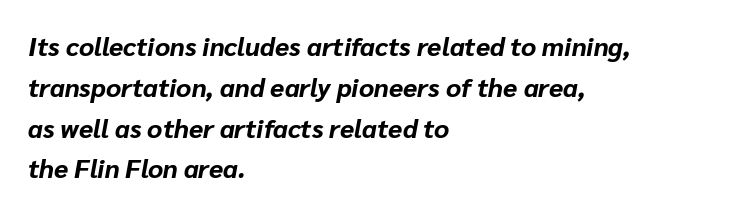
Q: Is the text bold? A: Yes.
Q: Is the text italic (slanted)? A: Yes, it leans right by about 10 degrees.
Q: Is the text underlined? A: No.
Q: How is the paragraph aligned? A: Left-aligned.
Q: Is the spacing between letters normal or unusually wide? A: Normal.
Q: Is the spacing between lines tight, normal or loose? A: Normal.
